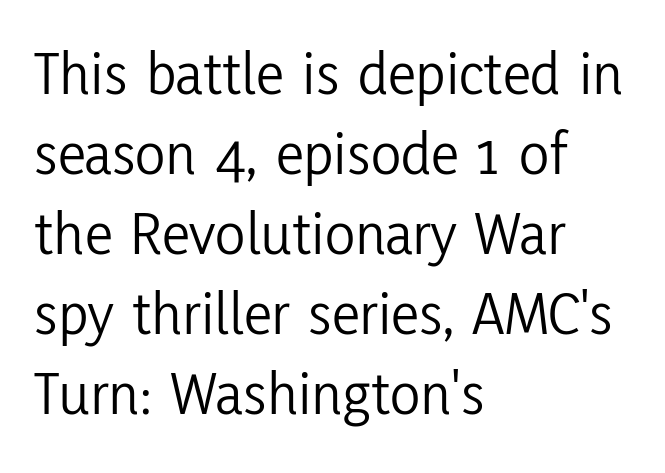
Q: Is the text bold? A: No.
Q: Is the text italic (slanted)? A: No, it is upright.
Q: Is the typeface a serif or a sans-serif typeface? A: Sans-serif.
Q: Is the text underlined? A: No.
Q: How is the paragraph aligned? A: Left-aligned.
Q: Is the spacing between letters normal or unusually wide? A: Normal.
Q: Is the spacing between lines tight, normal or loose? A: Normal.
Q: Width (condensed, normal, or wide)? A: Condensed.
Q: Stroke contrast? A: Low.
Q: x-height? A: Medium.
Q: Monospaced? A: No.
